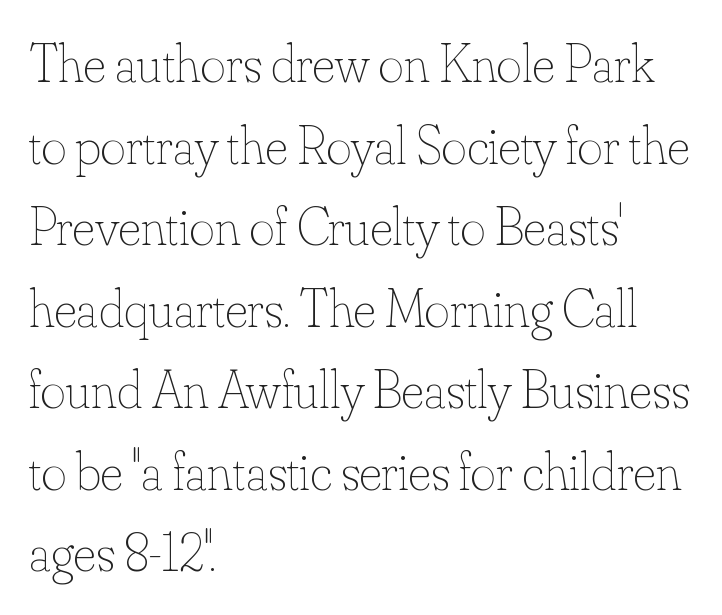
Lines of text with bare space underneath. Varying glyph widths throughout — classic text-font behaviour. Horizontal alignment here is leftward, the default for most running prose. The vertical gap from one line to the next is medium.
